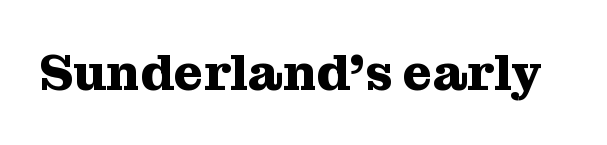
Q: Is the text bold? A: Yes.
Q: Is the text italic (slanted)? A: No, it is upright.
Q: Is the typeface a serif or a sans-serif typeface? A: Serif.
Q: Is the text underlined? A: No.
Q: Is the spacing between letters normal or unusually wide? A: Normal.
Q: Width (condensed, normal, or wide)? A: Normal.
Q: Stroke contrast? A: Medium.
Q: x-height? A: Medium.
Q: Monospaced? A: No.
